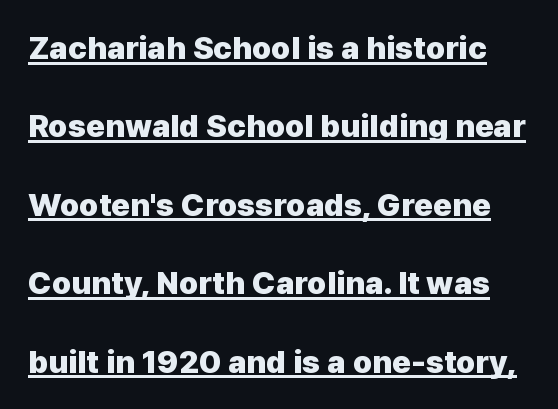
Q: Is the text bold? A: Yes.
Q: Is the text italic (slanted)? A: No, it is upright.
Q: Is the typeface a serif or a sans-serif typeface? A: Sans-serif.
Q: Is the text underlined? A: Yes.
Q: Is the spacing between letters normal or unusually wide? A: Normal.
Q: Is the spacing between lines tight, normal or loose? A: Loose.
Q: Width (condensed, normal, or wide)? A: Normal.
Q: Stroke contrast? A: Low.
Q: x-height? A: Medium.
Q: Monospaced? A: No.
